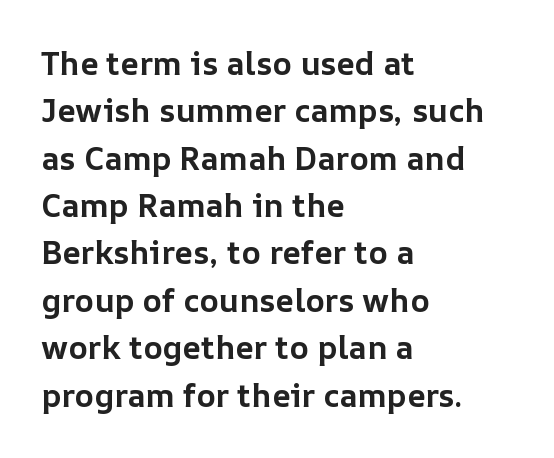
{"italic": "no", "bold": "yes", "weight": "bold", "width": "normal", "stroke_contrast": "low", "x_height": "medium", "monospaced": "no", "underline": "no", "align": "left", "line_spacing": "normal", "line_spacing_ratio": 1.48, "letter_spacing": "normal", "letter_spacing_em": 0.0, "glyph_px": 32}
